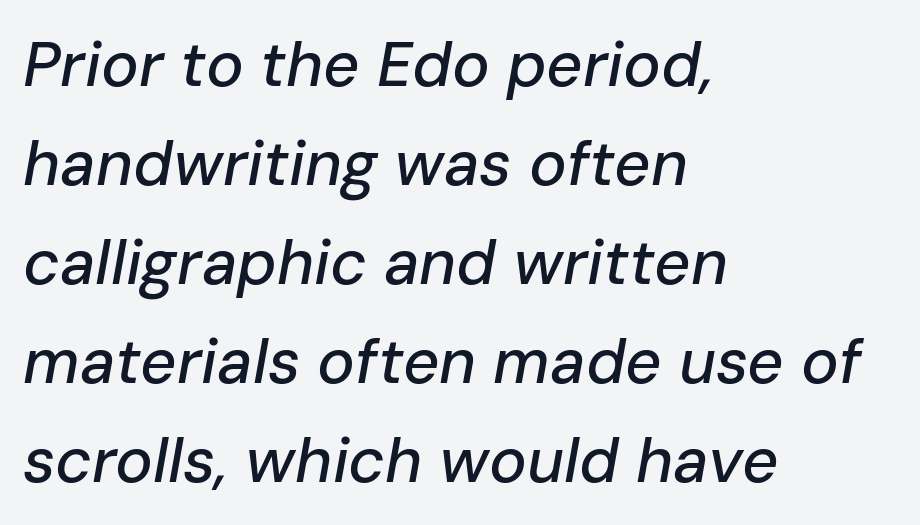
{"italic": "yes", "lean": "right", "slant_degrees": 10, "width": "normal", "stroke_contrast": "low", "x_height": "medium", "monospaced": "no", "underline": "no", "align": "left", "line_spacing": "normal", "line_spacing_ratio": 1.57, "letter_spacing": "normal", "letter_spacing_em": 0.0, "glyph_px": 63}
